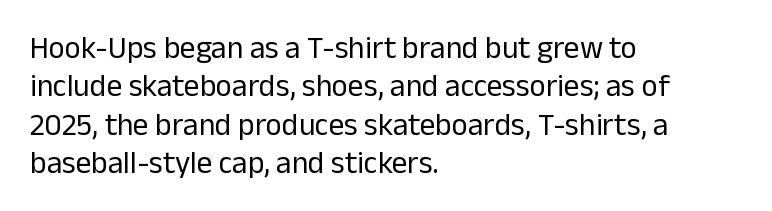
The image shows 31 px regular-weight sans-serif type, upright; set left-aligned, line spacing 1.24x, normal letter spacing, not underlined; low stroke contrast and a medium x-height.
